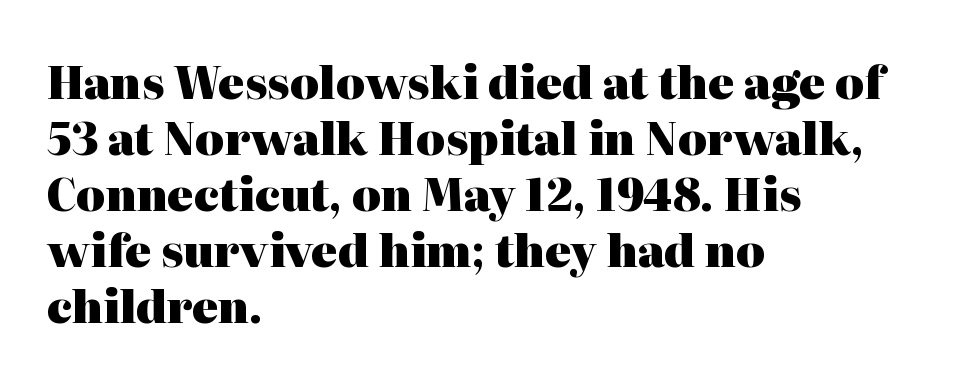
This sample is left-justified, so line endings fall wherever the words run out. The rendering uses a bold face; every stroke is thick and dark. Baseline-to-baseline distance is the conventional proportion of letter height. Notice how the stems are strictly vertical — no italics here. Looks like regular typesetting: each glyph gets only the width it needs.
